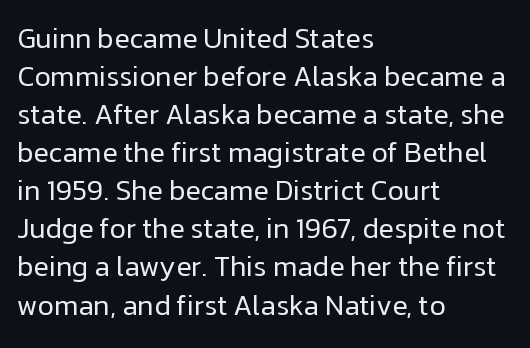
Q: Is the text bold? A: No.
Q: Is the text italic (slanted)? A: No, it is upright.
Q: Is the typeface a serif or a sans-serif typeface? A: Sans-serif.
Q: Is the text underlined? A: No.
Q: How is the paragraph aligned? A: Left-aligned.
Q: Is the spacing between letters normal or unusually wide? A: Normal.
Q: Is the spacing between lines tight, normal or loose? A: Normal.
Q: Width (condensed, normal, or wide)? A: Normal.
Q: Stroke contrast? A: Low.
Q: x-height? A: Medium.
Q: Monospaced? A: No.
